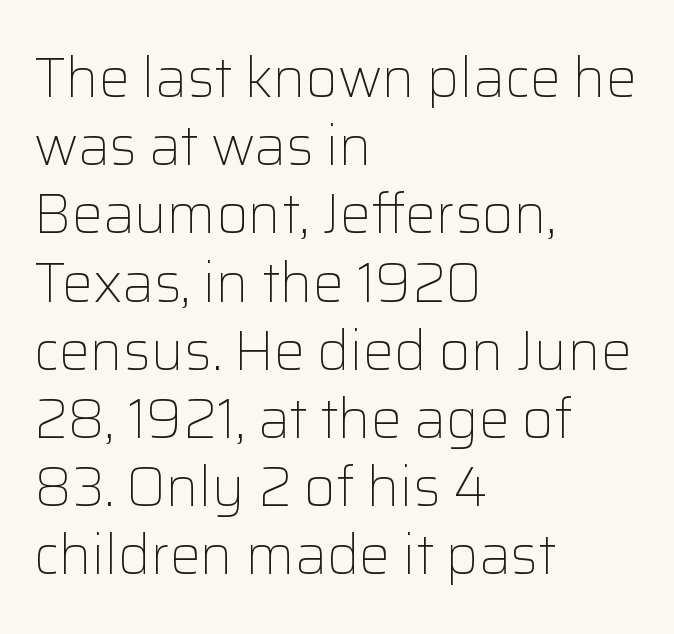
Words float on clear page, feet unadorned. Caption: standard tracking, unaltered. A light-to-regular cut is what we see here. Is the block centered? No — it sits flush against the left margin. Note the varied advance widths — an 'i' is clearly narrower than an 'm'.
